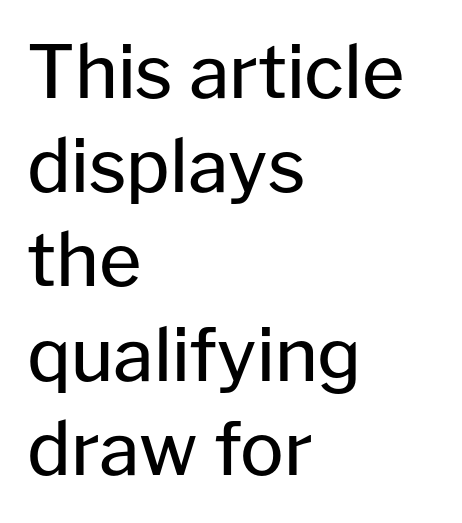
Looks like regular typesetting: each glyph gets only the width it needs. Does extra space separate the letters? No, they use regular spacing. Descenders hang freely into open space. Characters remain perfectly vertical along every line. Weight: in the light-to-regular range. The type family on display is of the sans-serif kind.
